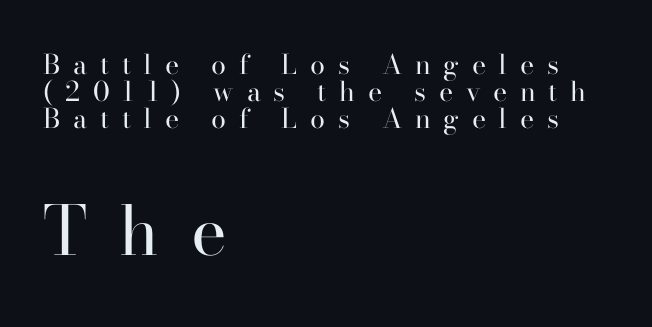
{"serif": "yes", "italic": "no", "bold": "no", "weight": "regular", "width": "normal", "stroke_contrast": "high", "x_height": "small", "monospaced": "no", "underline": "no", "align": "left", "line_spacing": "tight", "line_spacing_ratio": 1.0, "letter_spacing": "wide", "letter_spacing_em": 0.47, "larger_block": "second", "size_ratio": 2.52, "glyph_px": 68}
